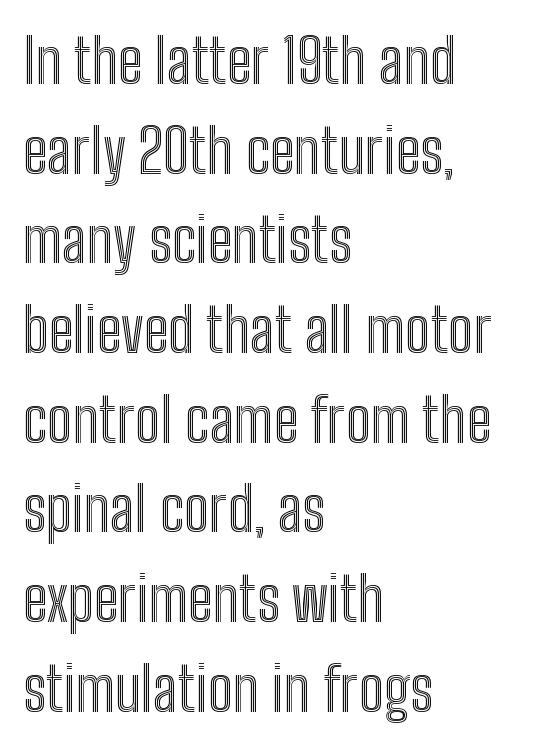
The image shows 61 px condensed type, upright; set left-aligned, normal line spacing (1.47x), normal letter spacing, not underlined; a medium x-height.
